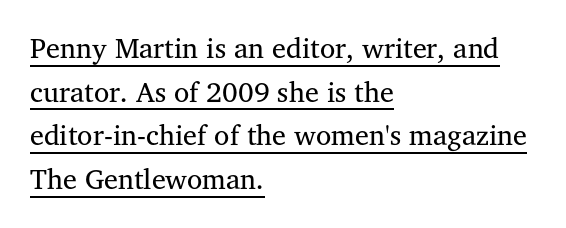
{"serif": "yes", "italic": "no", "bold": "no", "weight": "regular", "width": "normal", "stroke_contrast": "medium", "x_height": "medium", "monospaced": "no", "underline": "yes", "align": "left", "line_spacing": "normal", "line_spacing_ratio": 1.56, "letter_spacing": "normal", "letter_spacing_em": 0.0, "glyph_px": 28}
